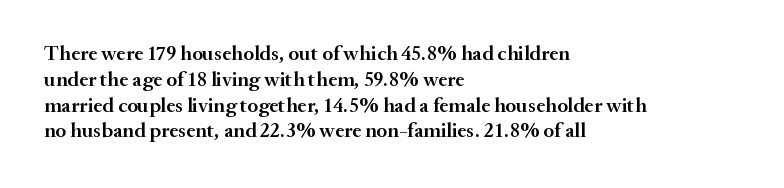
The image shows 21 px text type, upright; set left-aligned, line spacing 1.23x, normal letter spacing, not underlined.
